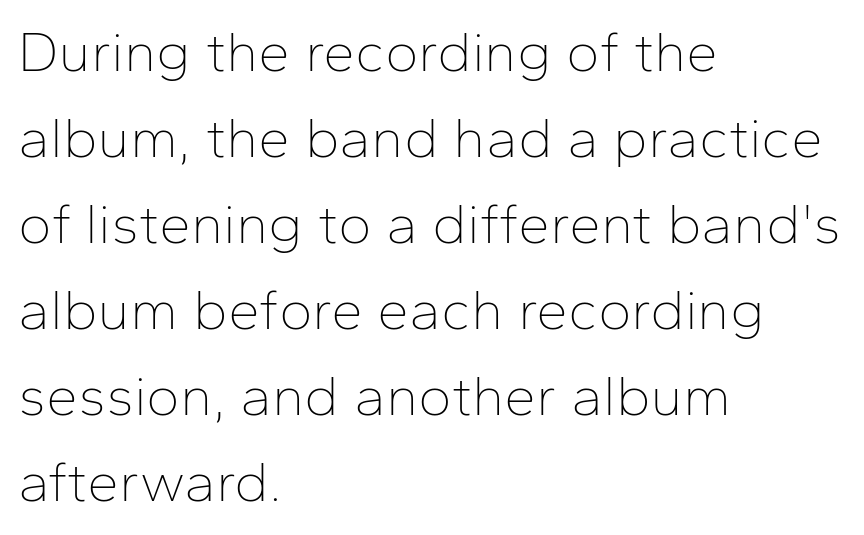
A typesetter would mark this as roman, not italic. The area under the type is left untouched. Each letter's strokes conclude bluntly, with no projecting serifs. Look at the tracking — it's just the regular setting, nothing added. Regular leading. Weight class: somewhere from thin through regular.
